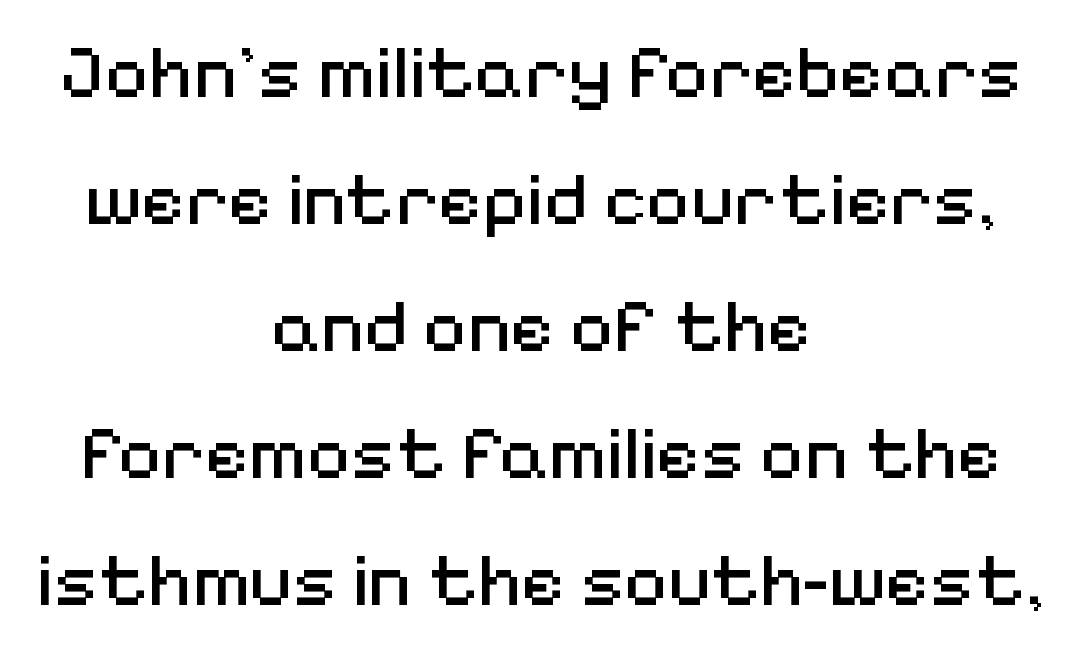
{"serif": "no", "italic": "no", "bold": "no", "weight": "regular", "width": "normal", "stroke_contrast": "medium", "x_height": "medium", "monospaced": "no", "underline": "no", "align": "center", "line_spacing": "normal", "line_spacing_ratio": 1.67, "letter_spacing": "normal", "letter_spacing_em": 0.0, "glyph_px": 76}
